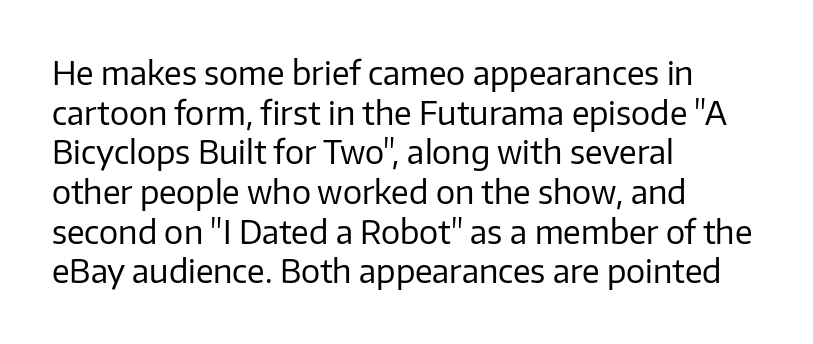
{"serif": "no", "italic": "no", "bold": "no", "weight": "regular", "width": "normal", "stroke_contrast": "low", "x_height": "medium", "monospaced": "no", "underline": "no", "align": "left", "line_spacing_ratio": 1.24, "letter_spacing": "normal", "letter_spacing_em": 0.0, "glyph_px": 32}
